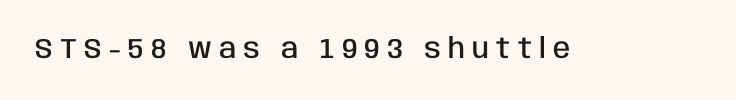
The image shows 28 px semibold, condensed sans-serif type, upright; set unusually wide letter spacing (+0.26 em), not underlined; low stroke contrast and a large x-height.
